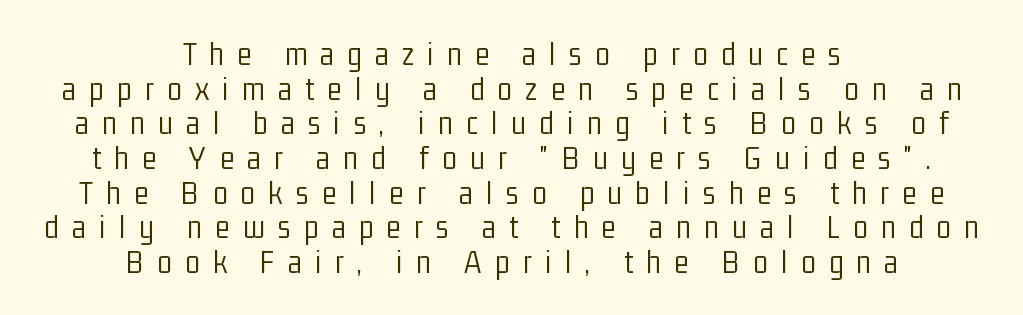
Unlike a traditional serif, this face leaves its strokes unadorned. The rendering inserts visible extra space after every character. Varying glyph widths throughout — classic text-font behaviour. The whitespace from short lines is split evenly between both sides.
